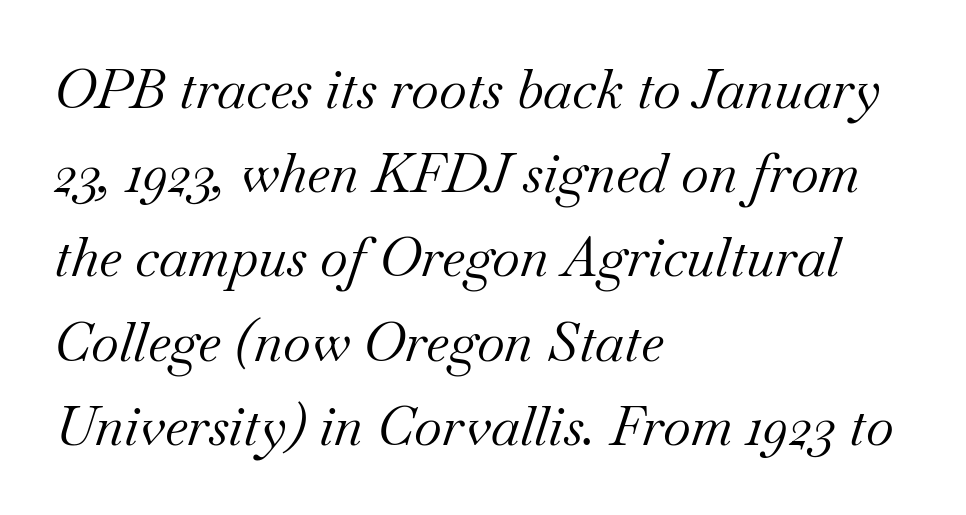
{"serif": "yes", "italic": "yes", "lean": "right", "slant_degrees": 18, "bold": "no", "weight": "regular", "width": "normal", "stroke_contrast": "medium", "x_height": "small", "monospaced": "no", "underline": "no", "align": "left", "line_spacing": "normal", "line_spacing_ratio": 1.56, "letter_spacing": "normal", "letter_spacing_em": 0.0, "glyph_px": 54}
